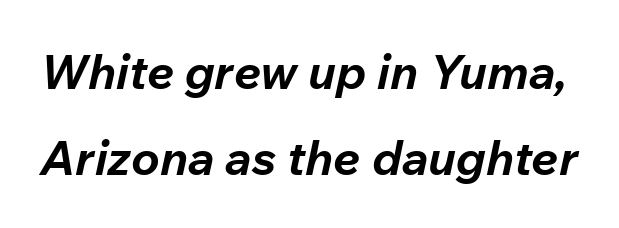
The image shows 48 px bold type, italic (leaning right); set line spacing 1.79x, normal letter spacing, not underlined; low stroke contrast and a medium x-height.
